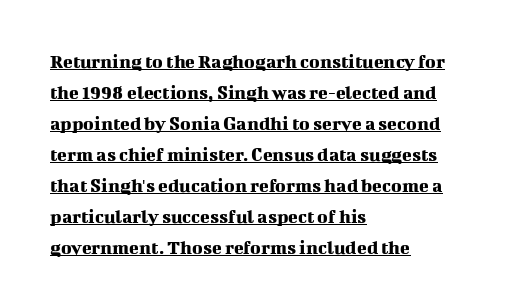
{"italic": "no", "underline": "yes", "align": "left", "line_spacing": "normal", "line_spacing_ratio": 1.55, "letter_spacing": "normal", "letter_spacing_em": 0.0, "glyph_px": 20}
